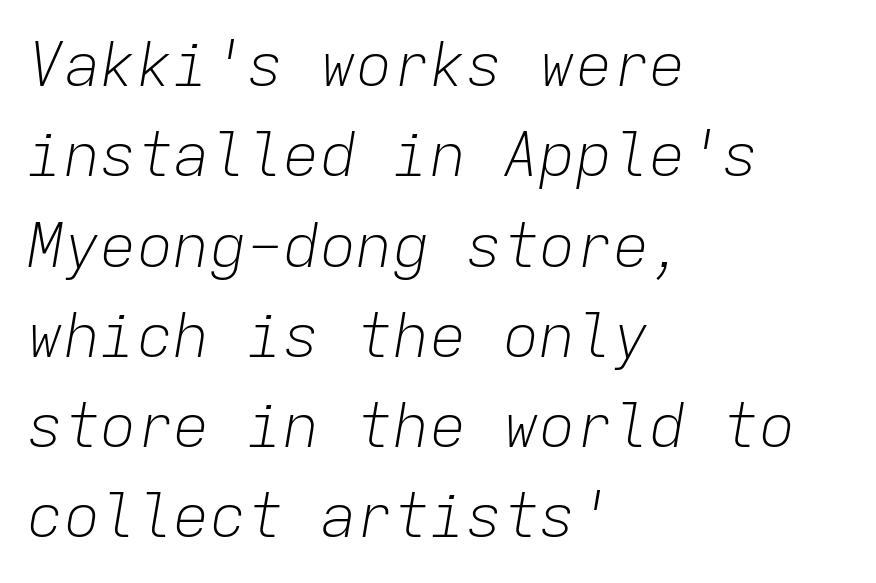
The image shows 61 px light type, italic (leaning right), monospaced; set left-aligned, normal line spacing (1.48x), normal letter spacing, not underlined; low stroke contrast and a medium x-height.
